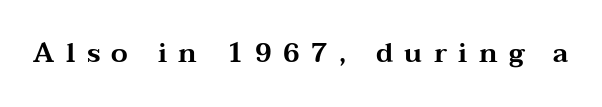
The image shows 27 px text type, upright; set unusually wide letter spacing (+0.42 em), not underlined.
